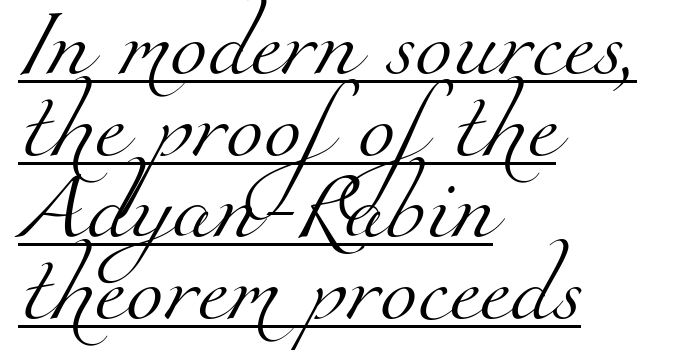
Q: Is the text bold? A: No.
Q: Is the typeface a serif or a sans-serif typeface? A: Serif.
Q: Is the text underlined? A: Yes.
Q: How is the paragraph aligned? A: Left-aligned.
Q: Is the spacing between letters normal or unusually wide? A: Normal.
Q: Width (condensed, normal, or wide)? A: Normal.
Q: Stroke contrast? A: Medium.
Q: x-height? A: Small.
Q: Monospaced? A: No.
